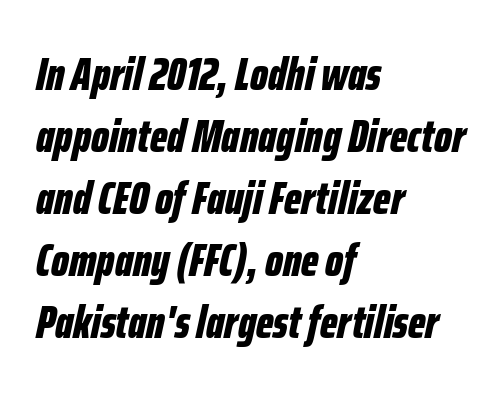
Q: Is the text bold? A: Yes.
Q: Is the text italic (slanted)? A: Yes, it leans right by about 12 degrees.
Q: Is the text underlined? A: No.
Q: How is the paragraph aligned? A: Left-aligned.
Q: Is the spacing between letters normal or unusually wide? A: Normal.
Q: Is the spacing between lines tight, normal or loose? A: Normal.
Q: Width (condensed, normal, or wide)? A: Condensed.
Q: Stroke contrast? A: Low.
Q: x-height? A: Medium.
Q: Monospaced? A: No.
